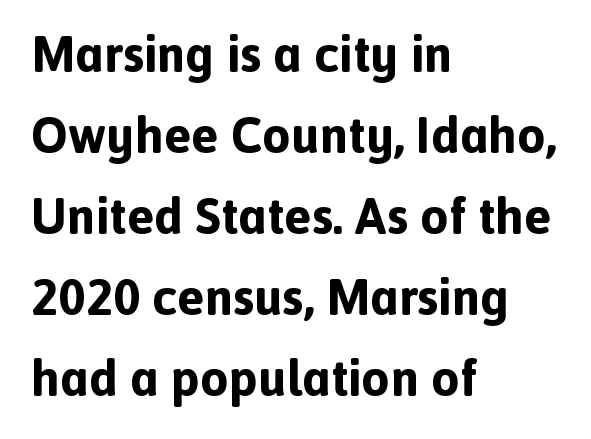
The image shows 51 px bold sans-serif type, upright; set left-aligned, normal line spacing (1.59x), normal letter spacing, not underlined; a medium x-height.
